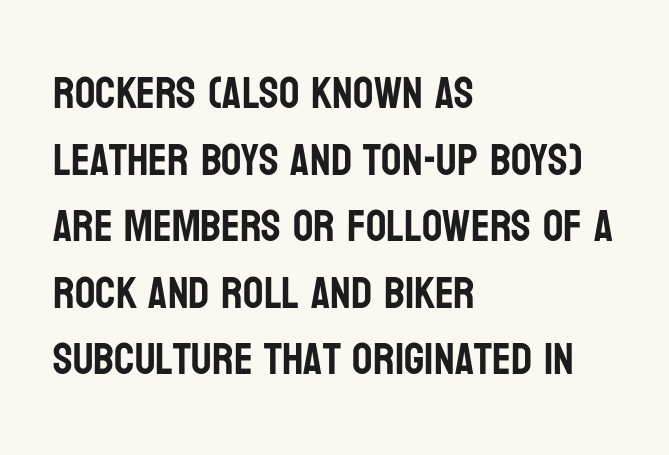
The foot of each line stays bare and open. These lines are set flush left with a ragged right edge. The type family on display is of the sans-serif kind. Here the designer chose a conventional face with non-uniform glyph widths. Students, note that the glyphs here touch the page at normal intervals. Honestly, the row spacing looks completely unremarkable.
